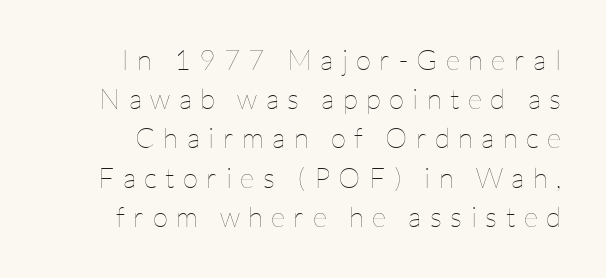
The image shows 28 px thin type, upright; set normal line spacing (1.4x), unusually wide letter spacing (+0.3 em), not underlined; low stroke contrast and a medium x-height.
